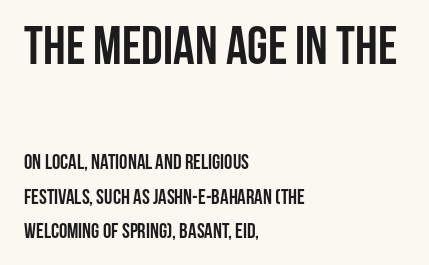
Q: Is the text bold? A: Yes.
Q: Is the text italic (slanted)? A: No, it is upright.
Q: Is the typeface a serif or a sans-serif typeface? A: Sans-serif.
Q: Is the text underlined? A: No.
Q: How is the paragraph aligned? A: Left-aligned.
Q: Is the spacing between letters normal or unusually wide? A: Normal.
Q: Is the spacing between lines tight, normal or loose? A: Normal.
Q: Which block of text is set in a larger size, the first (top) or the second (bottom)? A: The first (top) one.
Q: Width (condensed, normal, or wide)? A: Condensed.
Q: Stroke contrast? A: Low.
Q: x-height? A: Large.
Q: Monospaced? A: No.
